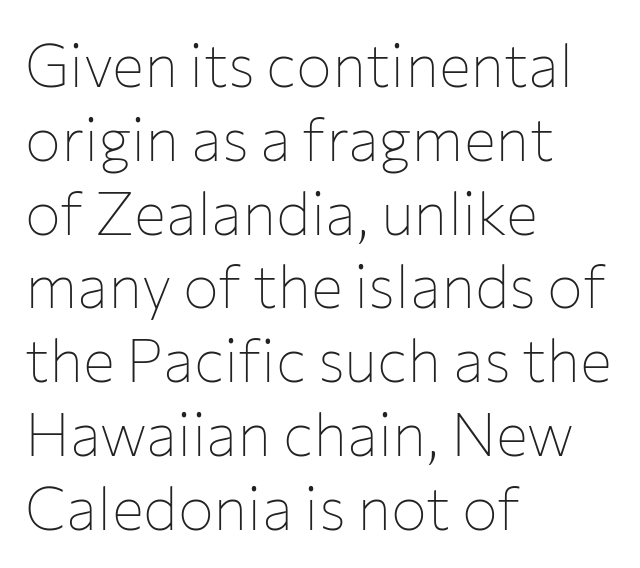
{"serif": "no", "italic": "no", "bold": "no", "weight": "thin", "width": "normal", "stroke_contrast": "low", "x_height": "medium", "monospaced": "no", "underline": "no", "align": "left", "line_spacing_ratio": 1.23, "letter_spacing": "normal", "letter_spacing_em": 0.0, "glyph_px": 60}
